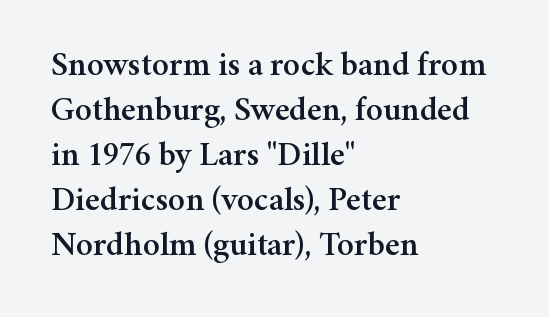
Q: Is the text italic (slanted)? A: No, it is upright.
Q: Is the typeface a serif or a sans-serif typeface? A: Serif.
Q: Is the text underlined? A: No.
Q: How is the paragraph aligned? A: Left-aligned.
Q: Is the spacing between letters normal or unusually wide? A: Normal.
Q: Is the spacing between lines tight, normal or loose? A: Normal.
Q: Width (condensed, normal, or wide)? A: Normal.
Q: Stroke contrast? A: Medium.
Q: x-height? A: Medium.
Q: Monospaced? A: No.
